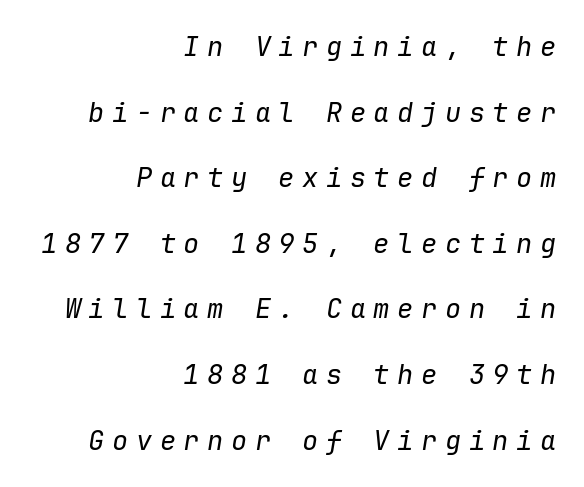
The specimen reads as italic at a glance. The lines are quadded right. The passage shown stacks its lines with a broad gap. Letters rest on an invisible, unmarked baseline. The letterforms sit at book weight or below. This sample uses expanded letter spacing, leaving extra air between glyphs.
